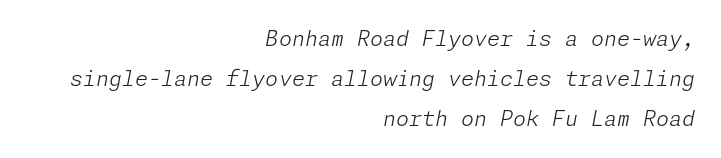
The image shows 21 px text type, italic (leaning right); set right-aligned, loose line spacing (1.91x), normal letter spacing, not underlined.
